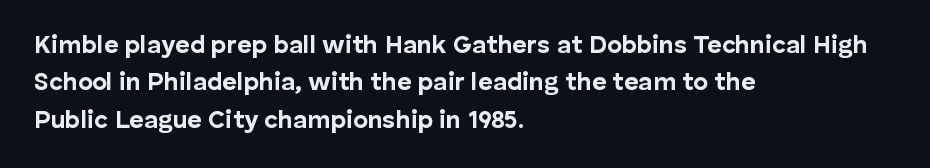
{"italic": "no", "bold": "yes", "underline": "no", "align": "left", "line_spacing": "normal", "line_spacing_ratio": 1.5, "letter_spacing": "normal", "letter_spacing_em": 0.0, "glyph_px": 25}
